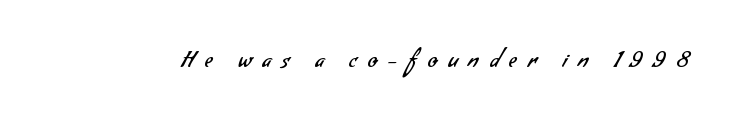
{"bold": "no", "underline": "no", "letter_spacing": "wide", "letter_spacing_em": 0.49, "glyph_px": 22}
